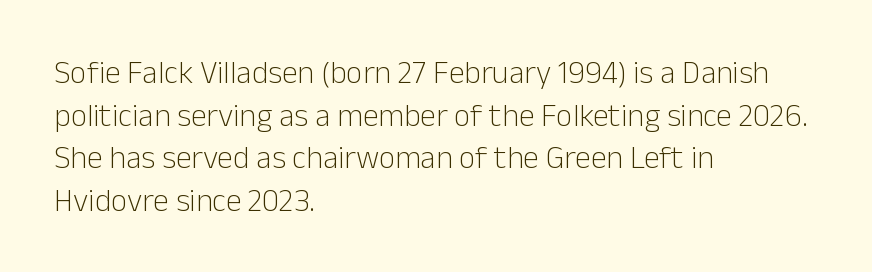
{"serif": "no", "italic": "no", "bold": "no", "weight": "light", "width": "normal", "stroke_contrast": "low", "x_height": "medium", "monospaced": "no", "underline": "no", "align": "left", "line_spacing": "normal", "line_spacing_ratio": 1.33, "letter_spacing": "normal", "letter_spacing_em": 0.0, "glyph_px": 32}
